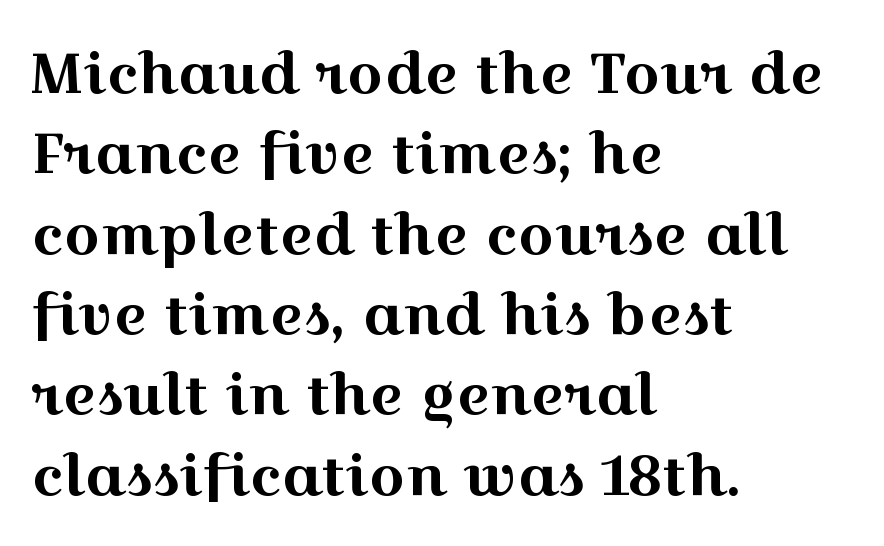
The rendering shows small feet on the letterforms — a serif design. Leading: standard. Every row of glyphs begins at an identical x-position on the left. These lines keep a tight, regular rhythm from letter to letter.
